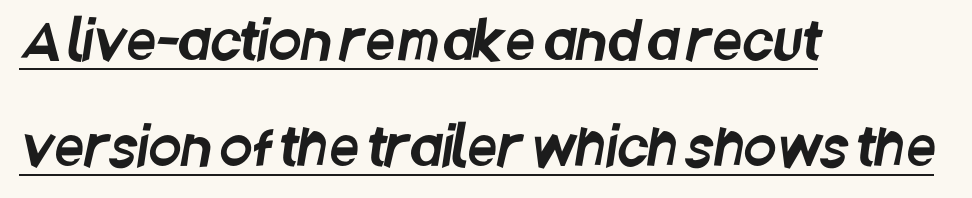
The image shows 53 px condensed sans-serif type; set left-aligned, loose line spacing (2.0x), normal letter spacing, underlined; low stroke contrast and a large x-height.
